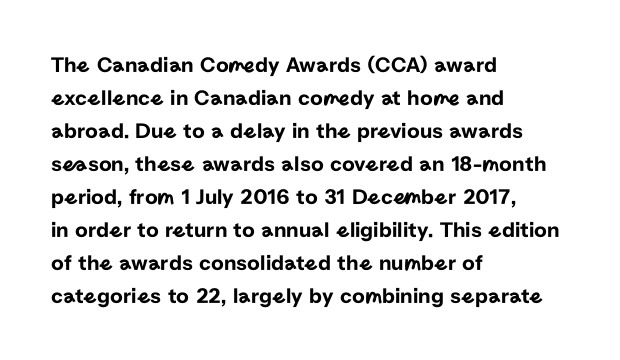
The image shows 22 px text type, upright; set left-aligned, normal line spacing (1.5x), normal letter spacing, not underlined.
